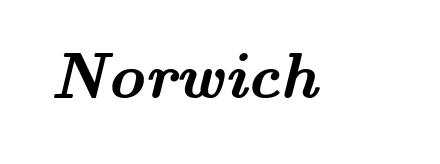
This sample uses a serif face. Think of a printed novel: that variable character pitch is what you see here. Set as a true bold cut, around the 700 mark. Descenders are the only things crossing below the line. A typesetter would call this zero additional tracking.
